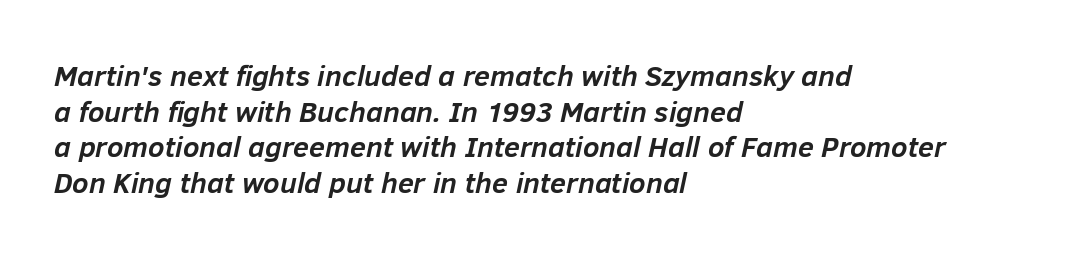
Q: Is the text bold? A: Yes.
Q: Is the text italic (slanted)? A: Yes, it leans right by about 12 degrees.
Q: Is the text underlined? A: No.
Q: How is the paragraph aligned? A: Left-aligned.
Q: Is the spacing between letters normal or unusually wide? A: Normal.
Q: Width (condensed, normal, or wide)? A: Normal.
Q: Stroke contrast? A: Low.
Q: x-height? A: Medium.
Q: Monospaced? A: No.
